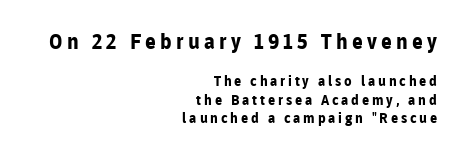
{"italic": "no", "bold": "yes", "underline": "no", "align": "right", "line_spacing": "normal", "line_spacing_ratio": 1.31, "letter_spacing": "wide", "letter_spacing_em": 0.2, "larger_block": "first", "size_ratio": 1.5, "glyph_px": 21}
